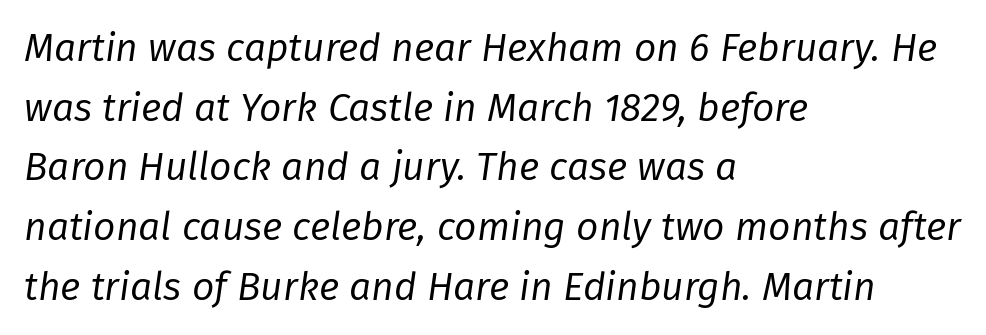
{"italic": "yes", "lean": "right", "slant_degrees": 8, "bold": "no", "weight": "regular", "width": "normal", "stroke_contrast": "low", "x_height": "medium", "monospaced": "no", "underline": "no", "align": "left", "line_spacing": "normal", "line_spacing_ratio": 1.53, "letter_spacing": "normal", "letter_spacing_em": 0.0, "glyph_px": 39}
